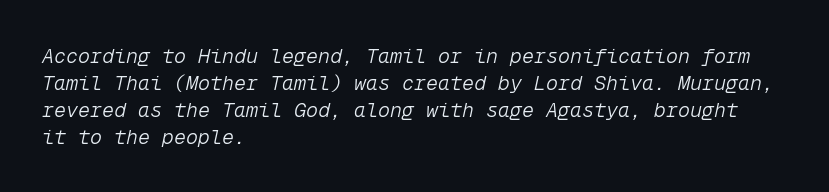
The axis of the letterforms is tilted away from vertical. Standard letterfit; no display-style spreading of the glyphs. This sample keeps an unexceptional amount of space between lines. The typesetting does not lean heavy: it is not bold. The specimen omits any rule beneath the text block's lines.
